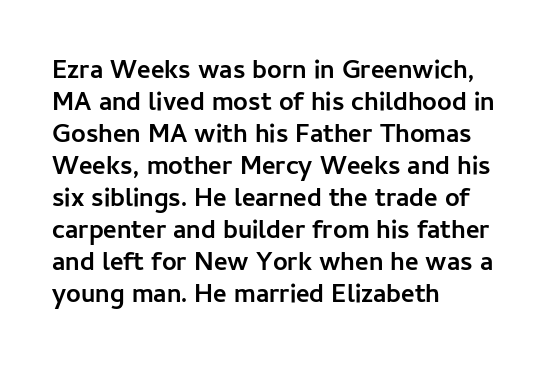
Q: Is the text bold? A: Yes.
Q: Is the text italic (slanted)? A: No, it is upright.
Q: Is the text underlined? A: No.
Q: How is the paragraph aligned? A: Left-aligned.
Q: Is the spacing between letters normal or unusually wide? A: Normal.
